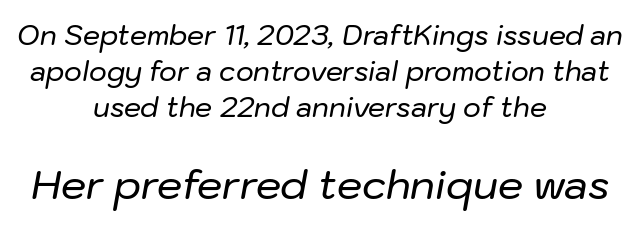
The lettering tilts uniformly, giving the passage an italic look. Students, note that the glyphs here touch the page at normal intervals. The lines sit at an ordinary, default distance from one another. Quick note: underline off. You get the small type first, then a jump to larger type. You could not count columns in this text — the font is proportionally spaced.
